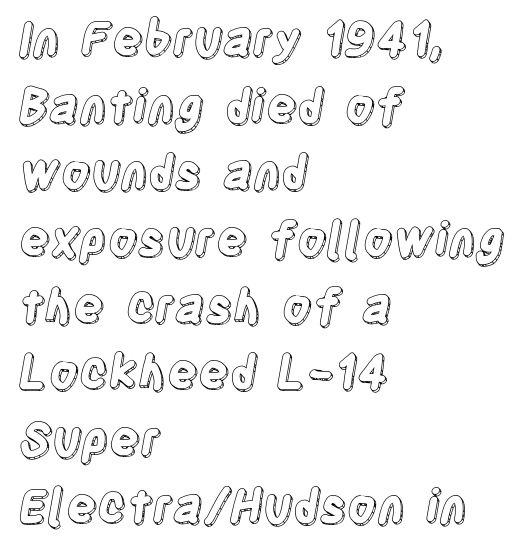
Q: Is the text italic (slanted)? A: Yes.
Q: Is the text underlined? A: No.
Q: How is the paragraph aligned? A: Left-aligned.
Q: Is the spacing between letters normal or unusually wide? A: Normal.
Q: Is the spacing between lines tight, normal or loose? A: Normal.
Q: Width (condensed, normal, or wide)? A: Condensed.
Q: x-height? A: Large.
Q: Monospaced? A: No.
